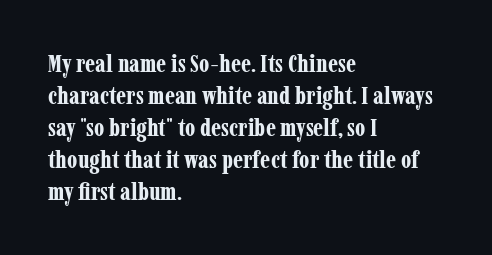
The typesetter chose a ragged-right arrangement here. The line texture is even and compact thanks to regular tracking. Summary of weight: heavy, a full bold. Vertically, the passage feels balanced, rows spaced as you'd expect. In terms of posture, this sample is upright.
